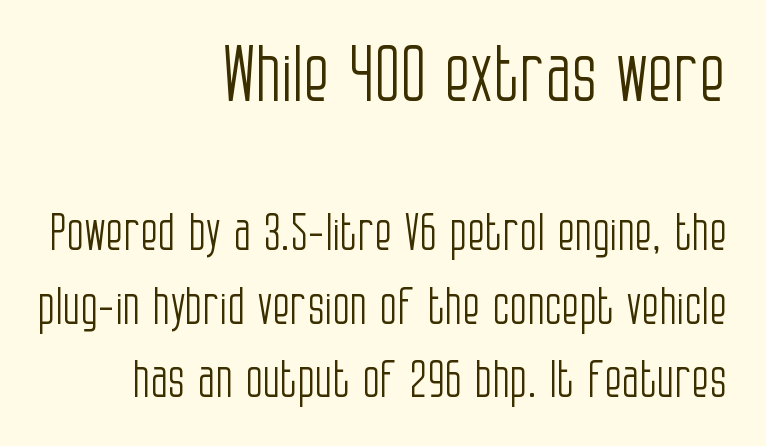
The image shows 76 px light, condensed sans-serif type, upright; set right-aligned, normal line spacing (1.44x), normal letter spacing, not underlined; the first (top) block is 1.49x larger; low stroke contrast and a large x-height.
